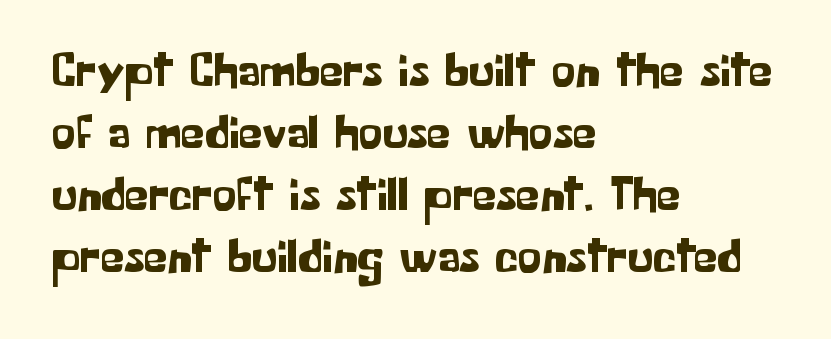
Q: Is the text italic (slanted)? A: No, it is upright.
Q: Is the typeface a serif or a sans-serif typeface? A: Sans-serif.
Q: Is the text underlined? A: No.
Q: How is the paragraph aligned? A: Left-aligned.
Q: Is the spacing between letters normal or unusually wide? A: Normal.
Q: Is the spacing between lines tight, normal or loose? A: Normal.
Q: Width (condensed, normal, or wide)? A: Normal.
Q: Stroke contrast? A: Low.
Q: x-height? A: Medium.
Q: Monospaced? A: No.
